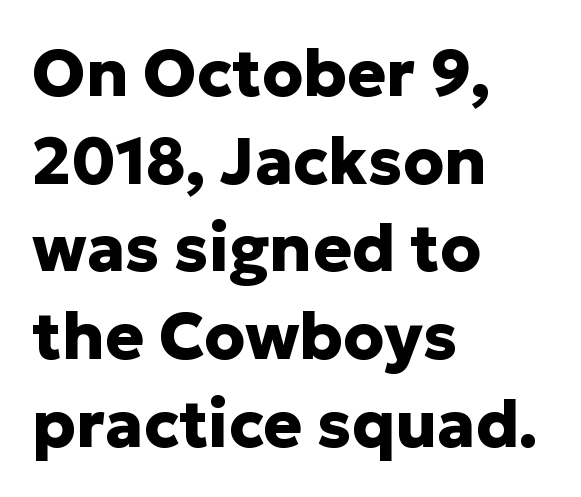
Q: Is the text bold? A: Yes.
Q: Is the text italic (slanted)? A: No, it is upright.
Q: Is the typeface a serif or a sans-serif typeface? A: Sans-serif.
Q: Is the text underlined? A: No.
Q: How is the paragraph aligned? A: Left-aligned.
Q: Is the spacing between letters normal or unusually wide? A: Normal.
Q: Is the spacing between lines tight, normal or loose? A: Normal.
Q: Width (condensed, normal, or wide)? A: Normal.
Q: Stroke contrast? A: Low.
Q: x-height? A: Medium.
Q: Monospaced? A: No.
